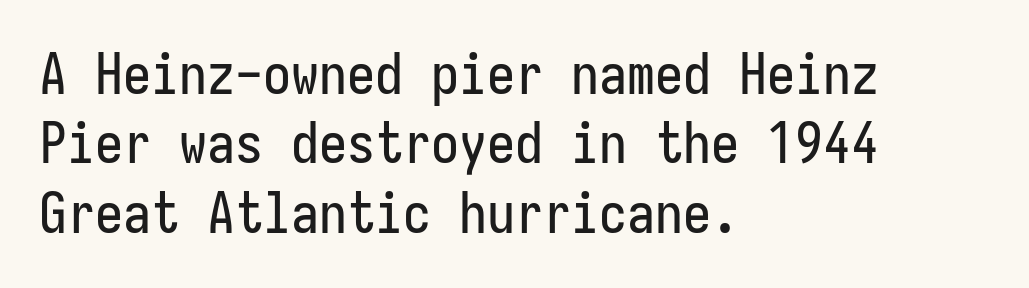
Q: Is the text italic (slanted)? A: No, it is upright.
Q: Is the typeface a serif or a sans-serif typeface? A: Sans-serif.
Q: Is the text underlined? A: No.
Q: How is the paragraph aligned? A: Left-aligned.
Q: Is the spacing between letters normal or unusually wide? A: Normal.
Q: Width (condensed, normal, or wide)? A: Condensed.
Q: Stroke contrast? A: Low.
Q: x-height? A: Medium.
